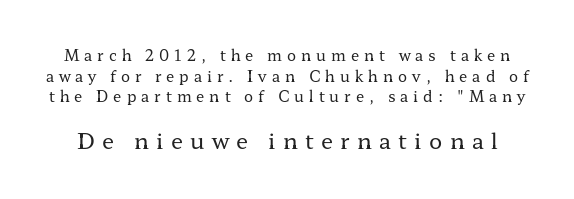
{"italic": "no", "bold": "no", "underline": "no", "line_spacing": "normal", "line_spacing_ratio": 1.38, "letter_spacing": "wide", "letter_spacing_em": 0.33, "larger_block": "second", "size_ratio": 1.47, "glyph_px": 22}
